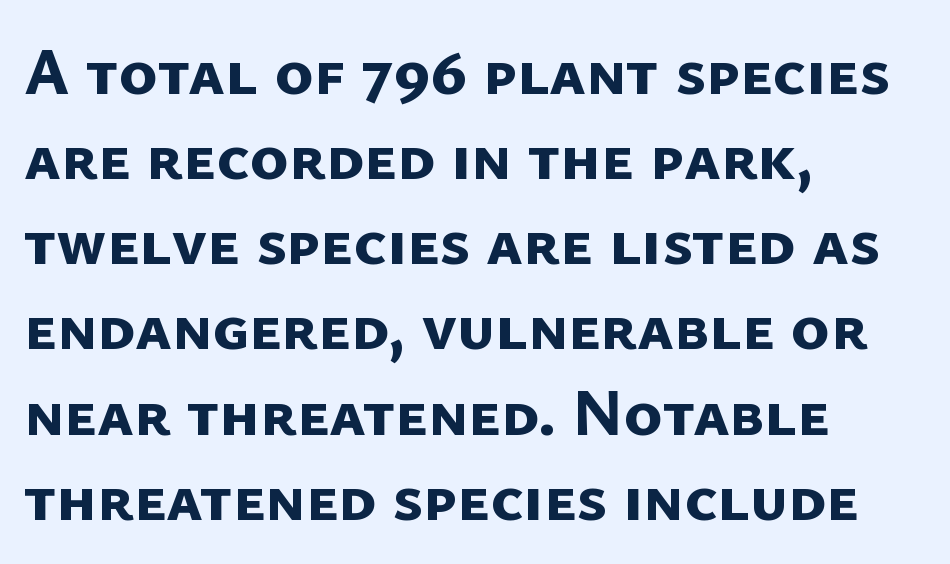
{"serif": "no", "bold": "yes", "weight": "bold", "width": "normal", "stroke_contrast": "low", "x_height": "medium", "monospaced": "no", "underline": "no", "align": "left", "line_spacing": "normal", "line_spacing_ratio": 1.29, "letter_spacing": "normal", "letter_spacing_em": 0.0, "glyph_px": 66}
